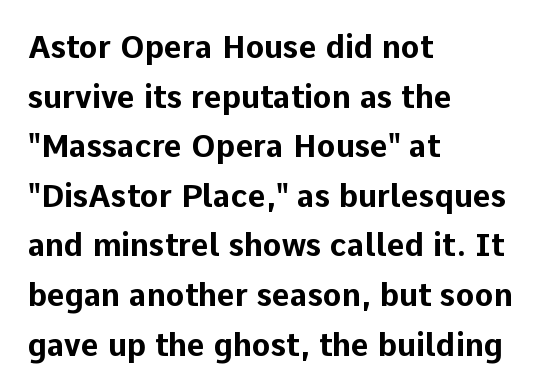
Q: Is the text bold? A: Yes.
Q: Is the text italic (slanted)? A: No, it is upright.
Q: Is the typeface a serif or a sans-serif typeface? A: Sans-serif.
Q: Is the text underlined? A: No.
Q: How is the paragraph aligned? A: Left-aligned.
Q: Is the spacing between letters normal or unusually wide? A: Normal.
Q: Is the spacing between lines tight, normal or loose? A: Normal.
Q: Width (condensed, normal, or wide)? A: Normal.
Q: Stroke contrast? A: Low.
Q: x-height? A: Medium.
Q: Monospaced? A: No.
